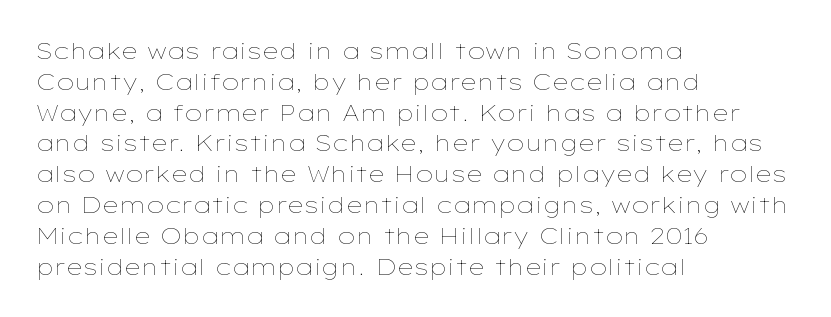
Q: Is the text bold? A: No.
Q: Is the text italic (slanted)? A: No, it is upright.
Q: Is the text underlined? A: No.
Q: How is the paragraph aligned? A: Left-aligned.
Q: Is the spacing between letters normal or unusually wide? A: Normal.
Q: Is the spacing between lines tight, normal or loose? A: Normal.
